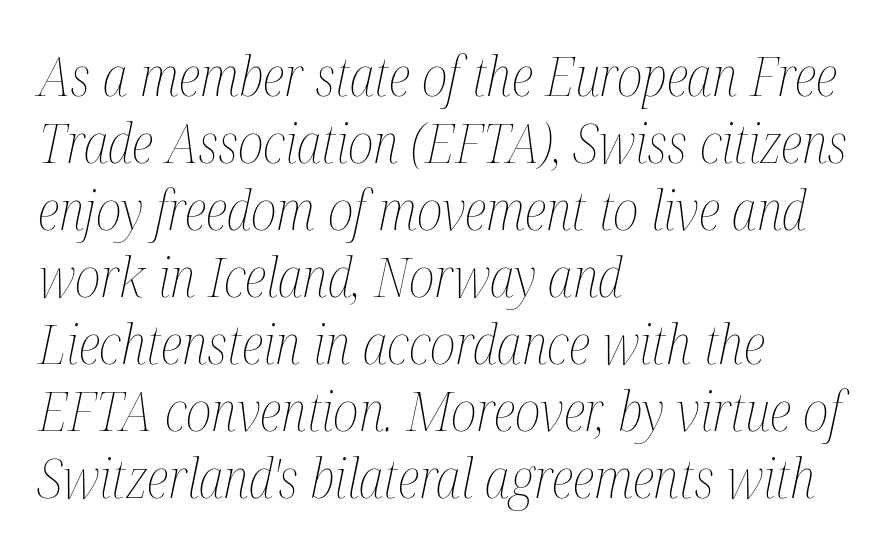
The image shows 54 px thin, condensed type, italic (leaning right); set left-aligned, line spacing 1.24x, normal letter spacing, not underlined; medium stroke contrast and a medium x-height.
